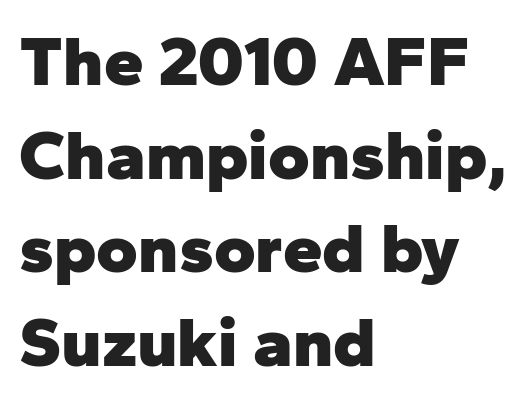
The image shows 71 px heavy sans-serif type, upright; set left-aligned, normal line spacing (1.32x), normal letter spacing, not underlined; low stroke contrast and a medium x-height.
